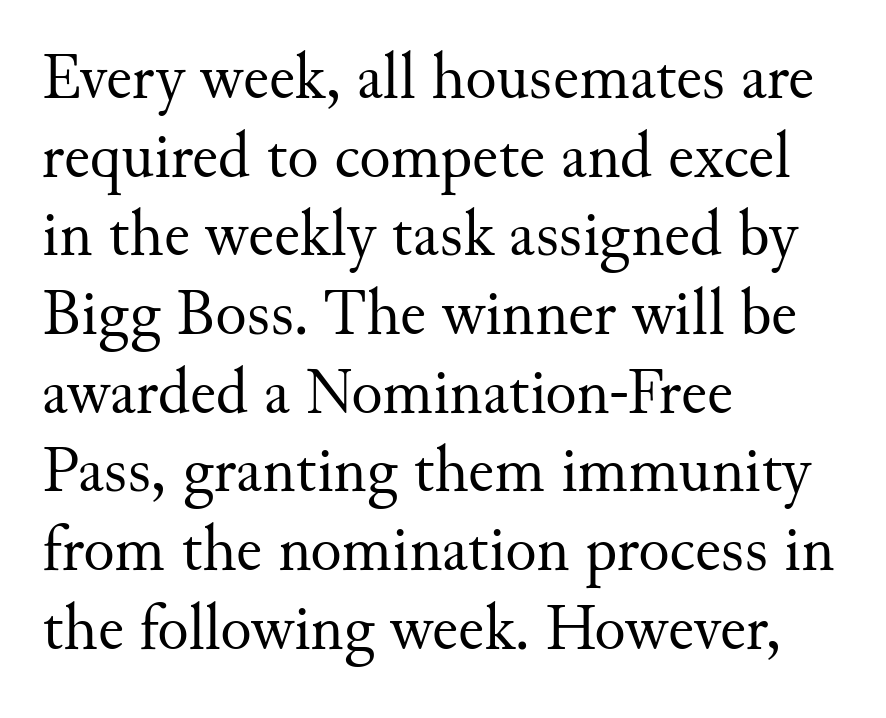
Q: Is the text bold? A: No.
Q: Is the text italic (slanted)? A: No, it is upright.
Q: Is the typeface a serif or a sans-serif typeface? A: Serif.
Q: Is the text underlined? A: No.
Q: How is the paragraph aligned? A: Left-aligned.
Q: Is the spacing between letters normal or unusually wide? A: Normal.
Q: Width (condensed, normal, or wide)? A: Normal.
Q: Stroke contrast? A: Medium.
Q: x-height? A: Small.
Q: Monospaced? A: No.
